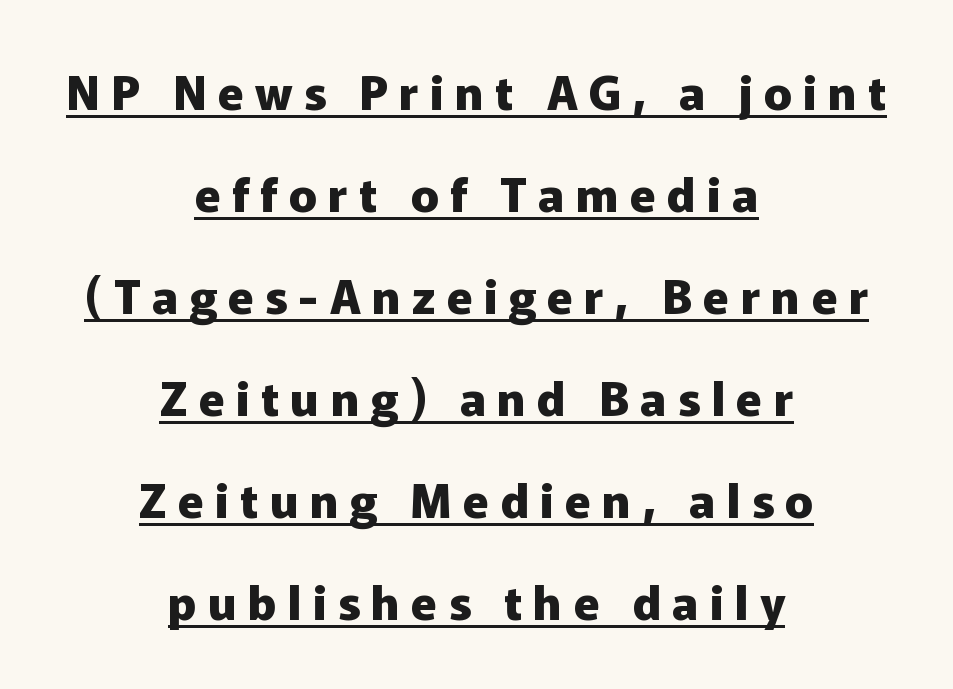
{"serif": "no", "italic": "no", "bold": "yes", "weight": "heavy", "width": "normal", "stroke_contrast": "low", "x_height": "medium", "monospaced": "no", "underline": "yes", "align": "center", "line_spacing": "loose", "line_spacing_ratio": 2.17, "letter_spacing": "wide", "letter_spacing_em": 0.24, "glyph_px": 47}
